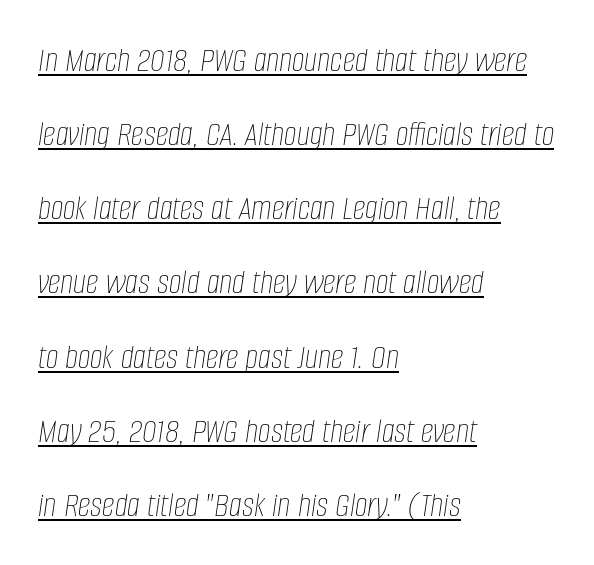
Glance below the letters and you will spot a drawn line. Is there much room between lines? Yes — plenty of vertical air separates them. No letter is thick-stroked: the sample isn't bold. The typography opts for an oblique posture over an upright one. Words appear dense and cohesive because spacing is normal.
